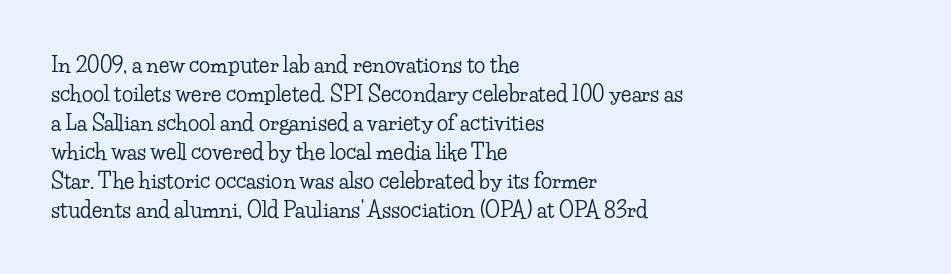
The image shows 21 px text type, upright; set left-aligned, normal line spacing (1.38x), normal letter spacing, not underlined.
